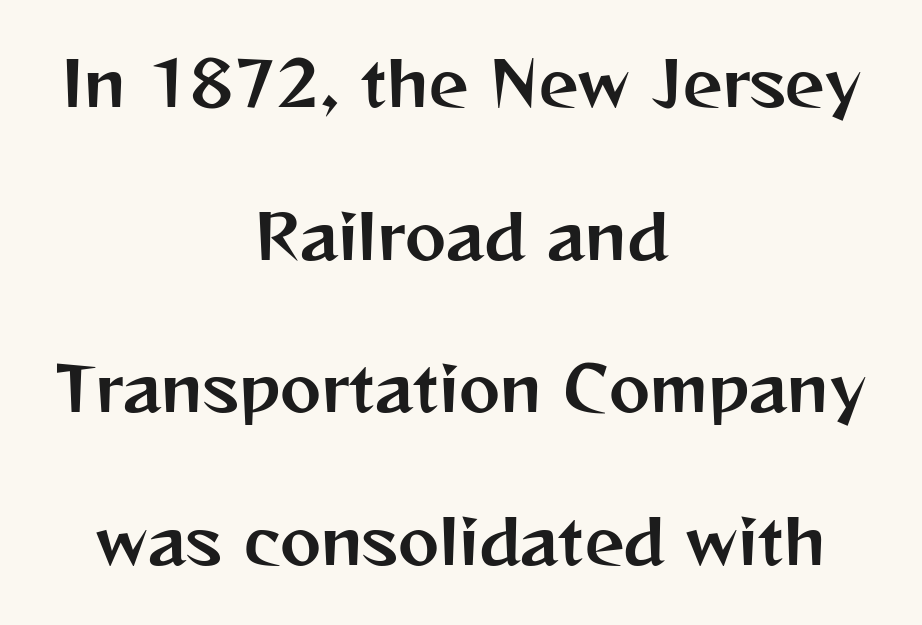
The image shows 62 px sans-serif type, upright; set centered, loose line spacing (2.46x), normal letter spacing, not underlined; medium stroke contrast and a medium x-height.
